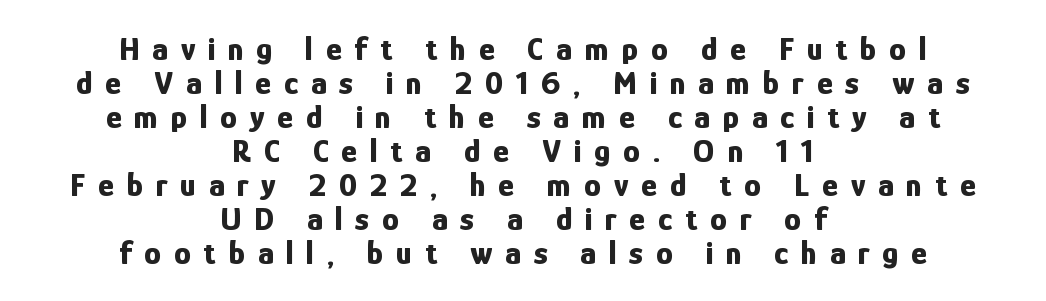
No italicization has been applied; the sample stays upright. Does the copy run flush right? No — it is centered line by line. Observe the wide spacing: letters keep a clear distance from each other. The strokes are fattened all the way to bold. You can tell from the bare stems that sans-serif type was used. Each letter keeps its own natural width here, so spacing adapts to shape.
